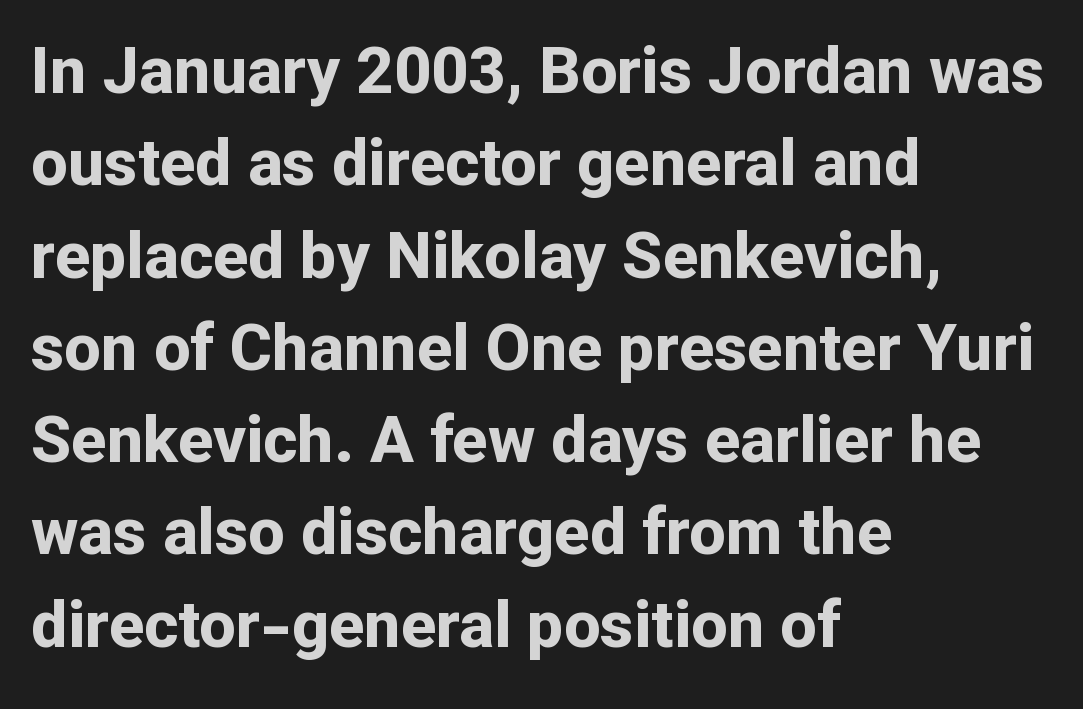
Between one letter and the next there's only the usual sliver of space. Line starts are locked; line ends wander. Do the letters lean? They stand straight. Emphasis by weight is at full strength: bold.
